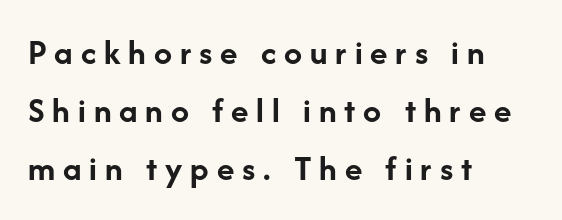
The image shows 36 px semibold sans-serif type, upright; set left-aligned, normal line spacing (1.61x), unusually wide letter spacing (+0.22 em), not underlined; low stroke contrast and a medium x-height.
